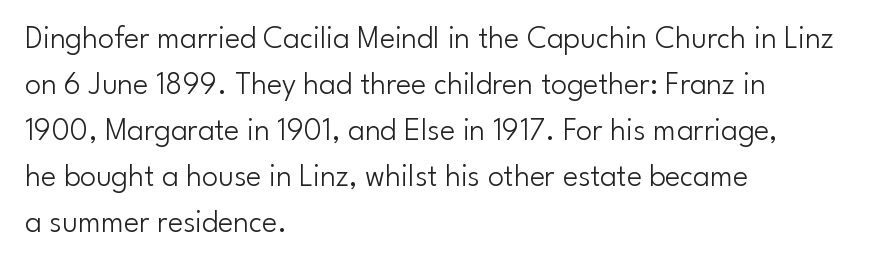
Q: Is the text bold? A: No.
Q: Is the text italic (slanted)? A: No, it is upright.
Q: Is the typeface a serif or a sans-serif typeface? A: Sans-serif.
Q: Is the text underlined? A: No.
Q: How is the paragraph aligned? A: Left-aligned.
Q: Is the spacing between letters normal or unusually wide? A: Normal.
Q: Is the spacing between lines tight, normal or loose? A: Normal.
Q: Width (condensed, normal, or wide)? A: Normal.
Q: Stroke contrast? A: Low.
Q: x-height? A: Small.
Q: Monospaced? A: No.
